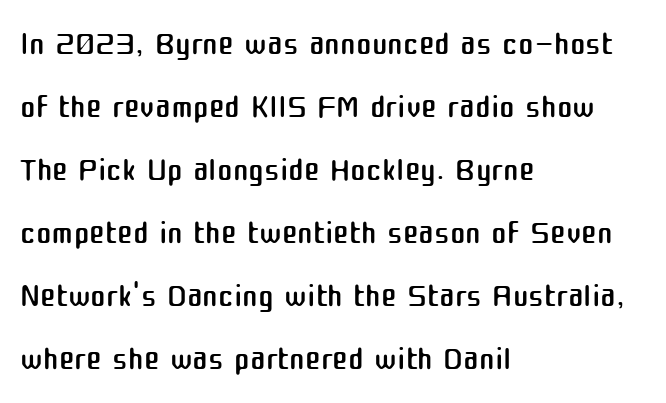
Q: Is the text bold? A: No.
Q: Is the text italic (slanted)? A: No, it is upright.
Q: Is the typeface a serif or a sans-serif typeface? A: Sans-serif.
Q: Is the text underlined? A: No.
Q: How is the paragraph aligned? A: Left-aligned.
Q: Is the spacing between letters normal or unusually wide? A: Normal.
Q: Is the spacing between lines tight, normal or loose? A: Normal.
Q: Width (condensed, normal, or wide)? A: Normal.
Q: Stroke contrast? A: Medium.
Q: x-height? A: Medium.
Q: Monospaced? A: No.
